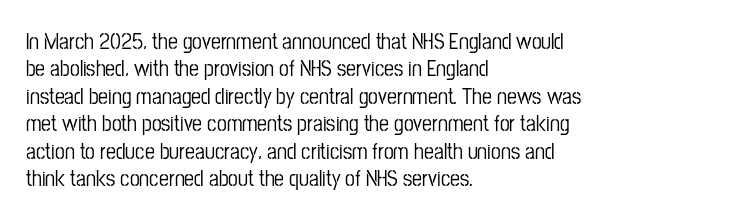
{"italic": "no", "underline": "no", "align": "left", "line_spacing": "normal", "line_spacing_ratio": 1.25, "letter_spacing": "normal", "letter_spacing_em": 0.0, "glyph_px": 22}
